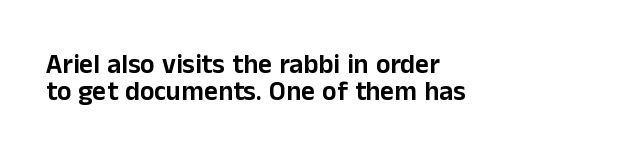
Q: Is the text italic (slanted)? A: No, it is upright.
Q: Is the text underlined? A: No.
Q: How is the paragraph aligned? A: Left-aligned.
Q: Is the spacing between letters normal or unusually wide? A: Normal.
Q: Is the spacing between lines tight, normal or loose? A: Tight.
